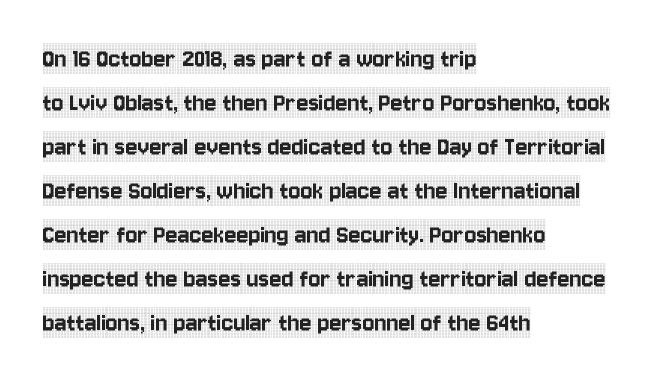
The letters sit at their default tracking, neither squeezed nor spread. The passage is arranged the way most books set body copy — flush left. Small tapered or slab feet sit at the stroke ends, so this counts as serif. The passage shown is not underscored anywhere. Vertically, the passage feels balanced, rows spaced as you'd expect. Proportional: the letters do not fall into vertical columns.
